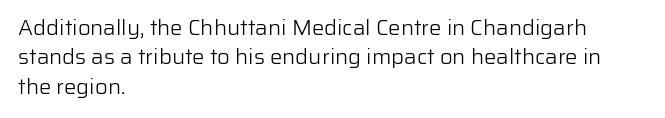
{"italic": "no", "bold": "no", "underline": "no", "align": "left", "line_spacing": "normal", "line_spacing_ratio": 1.33, "letter_spacing": "normal", "letter_spacing_em": 0.0, "glyph_px": 22}
